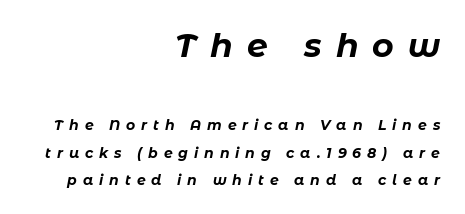
Spacing verdict: proportional, widths tailored to each character. The gap between lines stays unmarked. These two chunks differ in scale, with the top chunk taking the larger measure. Rows of type keep a wide berth in the vertical direction. This sample is right-justified, so line beginnings fall wherever the words allow. Weight: bold.
